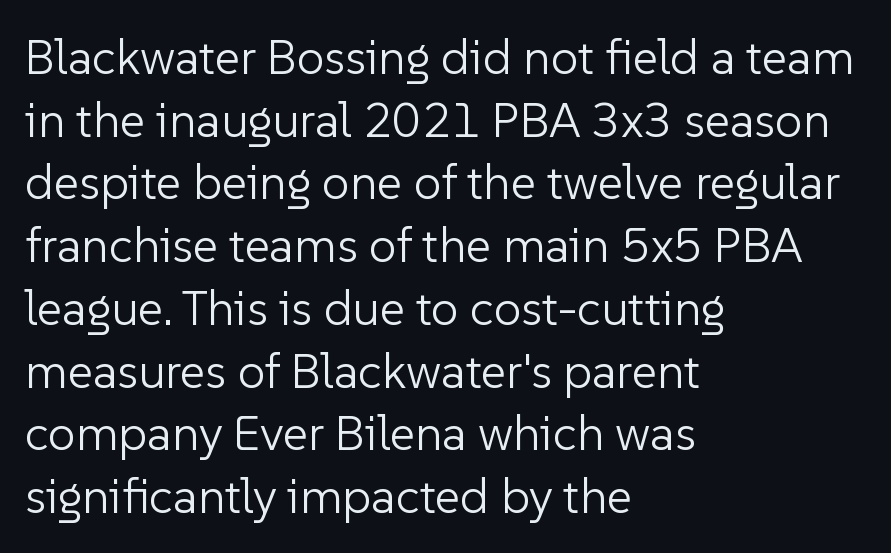
The image shows 49 px light sans-serif type, upright; set left-aligned, normal line spacing (1.28x), normal letter spacing, not underlined; low stroke contrast and a medium x-height.
